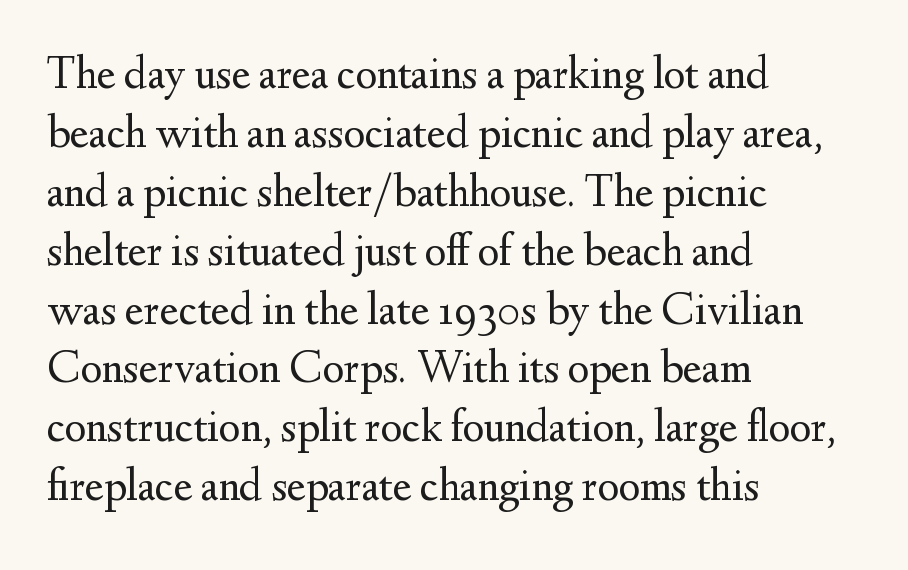
Q: Is the text bold? A: No.
Q: Is the text italic (slanted)? A: No, it is upright.
Q: Is the typeface a serif or a sans-serif typeface? A: Serif.
Q: Is the text underlined? A: No.
Q: How is the paragraph aligned? A: Left-aligned.
Q: Is the spacing between letters normal or unusually wide? A: Normal.
Q: Is the spacing between lines tight, normal or loose? A: Normal.
Q: Width (condensed, normal, or wide)? A: Normal.
Q: Stroke contrast? A: Medium.
Q: x-height? A: Small.
Q: Monospaced? A: No.
